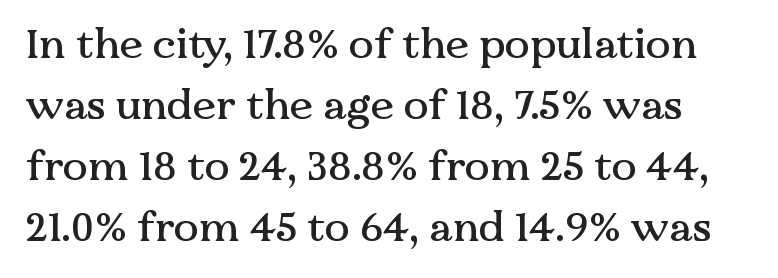
{"serif": "yes", "italic": "no", "width": "normal", "stroke_contrast": "medium", "x_height": "medium", "monospaced": "no", "underline": "no", "line_spacing": "normal", "line_spacing_ratio": 1.45, "letter_spacing": "normal", "letter_spacing_em": 0.0, "glyph_px": 42}
